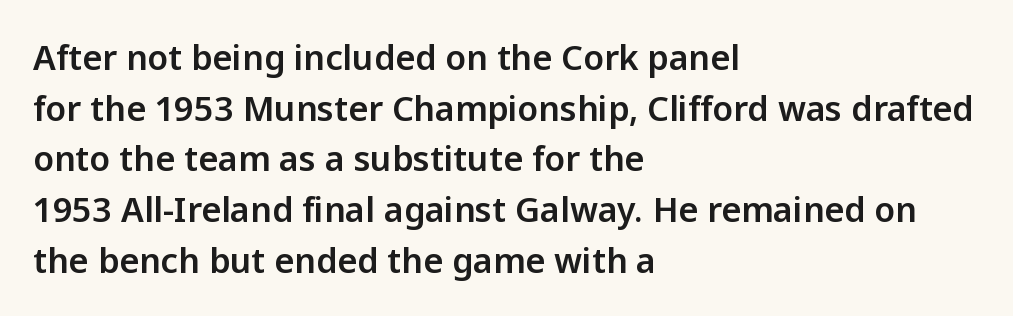
The strip under each line holds only bare page. Note: no serifs on the glyphs. Line spacing here is normal. Does extra space separate the letters? No, they use regular spacing.
